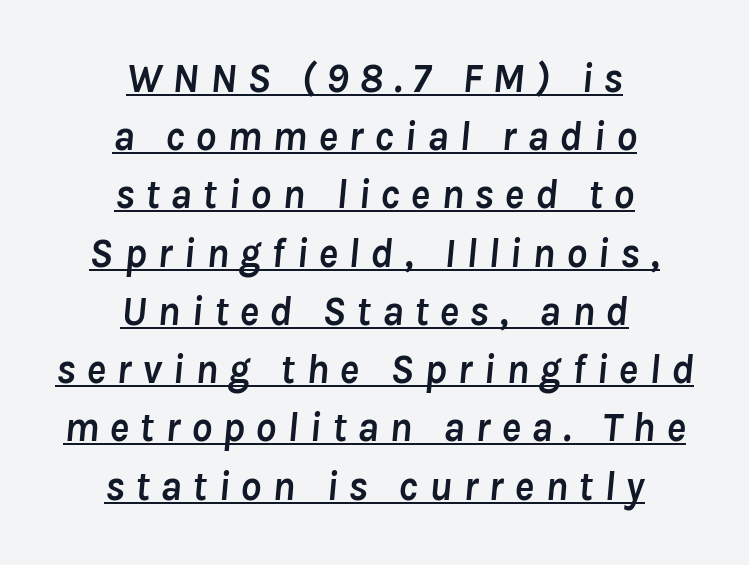
The face used here is proportionally spaced, like ordinary book or web type. If you measured baseline to baseline, you'd find a middling distance. These lines were composed using italics. I'd describe the lettering as bold — thick and assertive. The lettering is marked with a stroke running underneath it. Loose tracking; the words dissolve into strings of separated letters.
